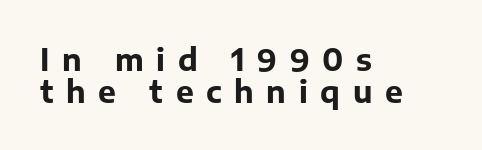
The ragged edge is on the right, which tells us the setting is flush left. Chunky letters — that's bold for sure. Do the characters align in a grid? No, the font is proportional. Leading: reduced.
